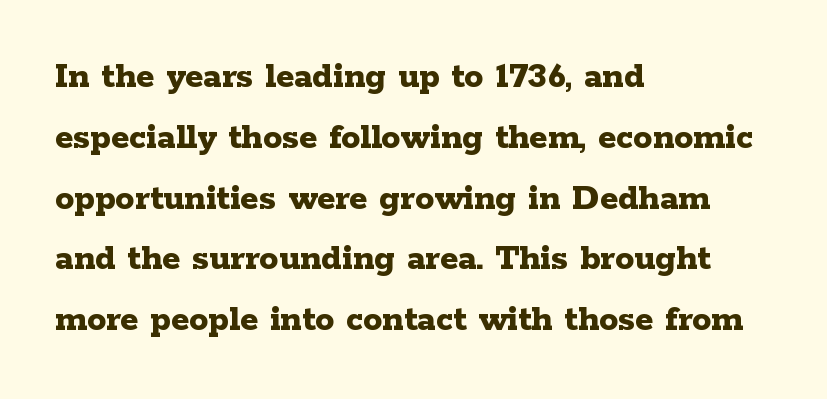
Typesetter's note: full bold, strokes at maximum text heaviness. Yep, those are serifs on the letters. If you drew a line through each stem, it would be perfectly vertical. These lines are rendered in a variable-pitch font.
